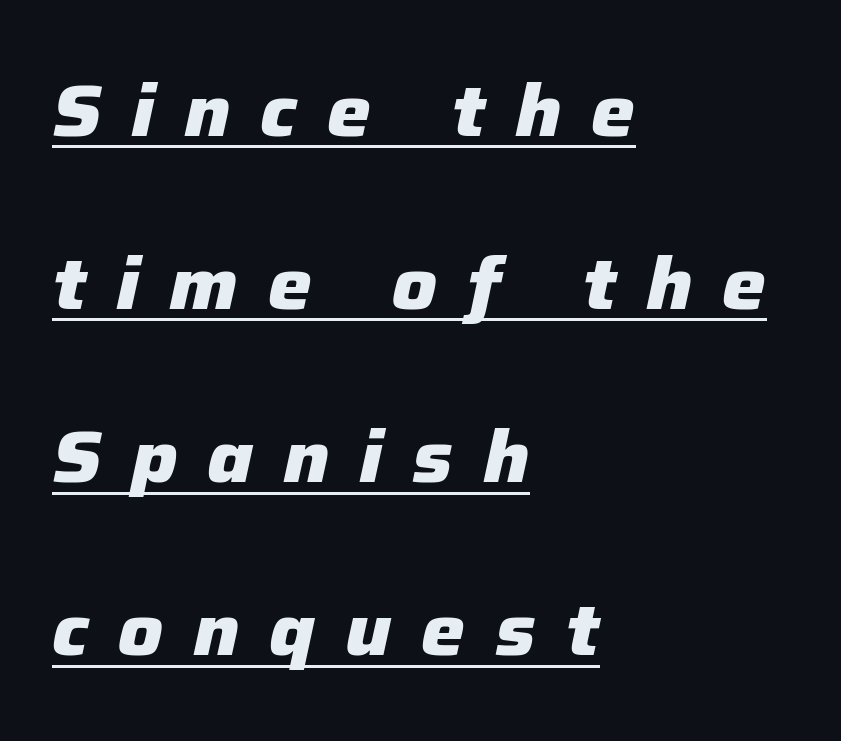
Q: Is the text bold? A: Yes.
Q: Is the text italic (slanted)? A: Yes, it leans right by about 12 degrees.
Q: Is the text underlined? A: Yes.
Q: How is the paragraph aligned? A: Left-aligned.
Q: Is the spacing between letters normal or unusually wide? A: Unusually wide.
Q: Is the spacing between lines tight, normal or loose? A: Loose.
Q: Width (condensed, normal, or wide)? A: Normal.
Q: Stroke contrast? A: Low.
Q: x-height? A: Medium.
Q: Monospaced? A: No.
